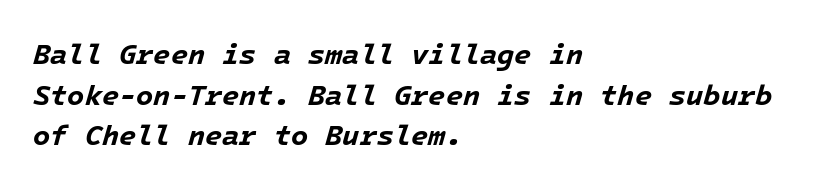
Q: Is the text bold? A: Yes.
Q: Is the text italic (slanted)? A: Yes, it leans right by about 16 degrees.
Q: Is the text underlined? A: No.
Q: How is the paragraph aligned? A: Left-aligned.
Q: Is the spacing between letters normal or unusually wide? A: Normal.
Q: Is the spacing between lines tight, normal or loose? A: Normal.
Q: Width (condensed, normal, or wide)? A: Normal.
Q: Stroke contrast? A: Low.
Q: x-height? A: Medium.
